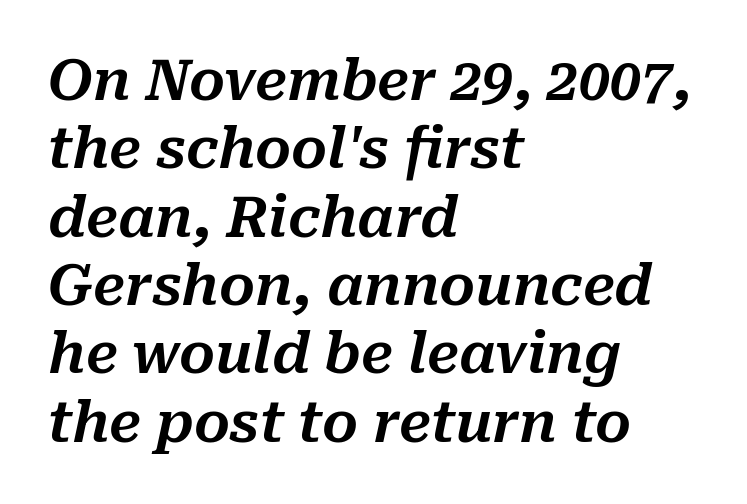
The image shows 56 px text type, italic (leaning right); set left-aligned, line spacing 1.22x, normal letter spacing, not underlined; medium stroke contrast and a medium x-height.
